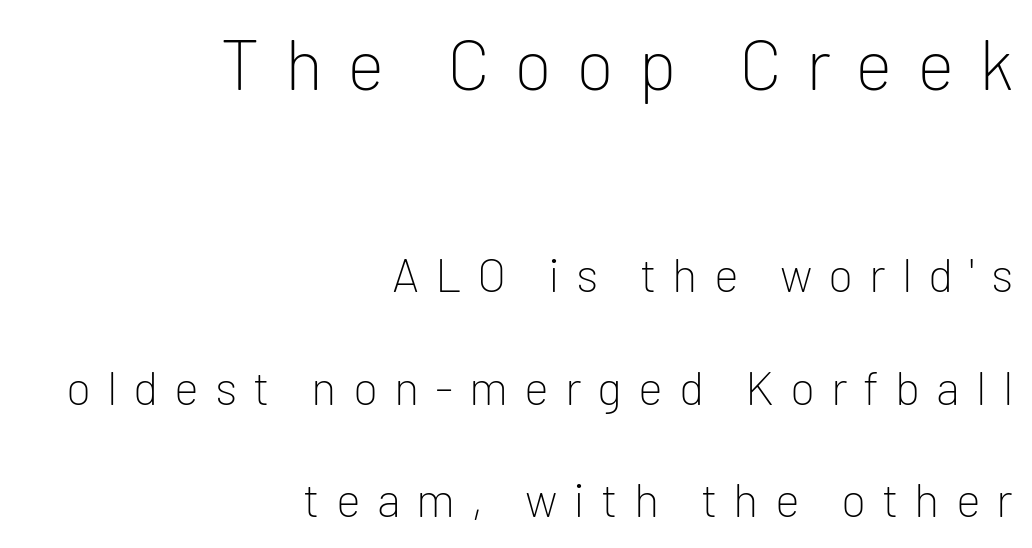
{"serif": "no", "italic": "no", "bold": "no", "weight": "light", "width": "normal", "stroke_contrast": "low", "x_height": "medium", "monospaced": "no", "underline": "no", "align": "right", "line_spacing": "loose", "line_spacing_ratio": 2.39, "letter_spacing": "wide", "letter_spacing_em": 0.34, "larger_block": "first", "size_ratio": 1.51, "glyph_px": 71}
